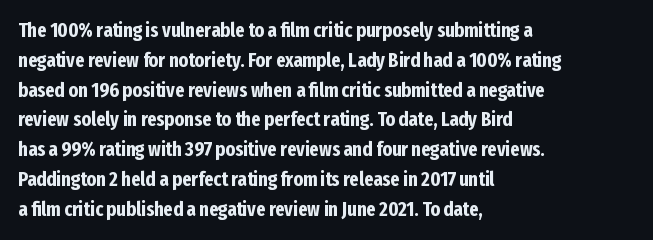
The image shows 20 px bold type, upright; set left-aligned, normal line spacing (1.49x), normal letter spacing, not underlined.
